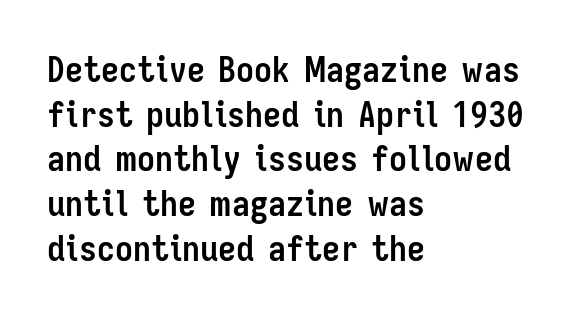
Emphasis by weight is at full strength: bold. Between one letter and the next there's only the usual sliver of space. The letters advance in unequal steps, a hallmark of proportional type. No italicization has been applied; the sample stays upright.
